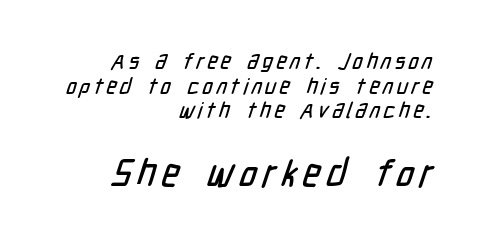
The image shows 38 px condensed sans-serif type; set right-aligned, tight line spacing (1.12x), not underlined; the second (bottom) block is 1.73x larger; low stroke contrast and a medium x-height.
